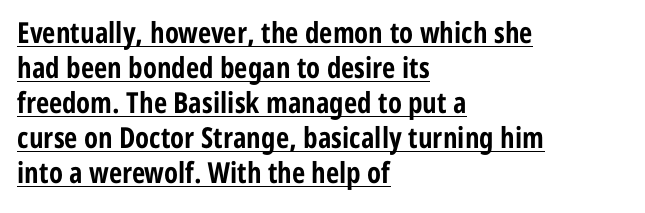
{"serif": "no", "italic": "no", "bold": "yes", "weight": "bold", "width": "condensed", "stroke_contrast": "low", "x_height": "medium", "monospaced": "no", "underline": "yes", "align": "left", "line_spacing_ratio": 1.21, "letter_spacing": "normal", "letter_spacing_em": 0.0, "glyph_px": 29}
